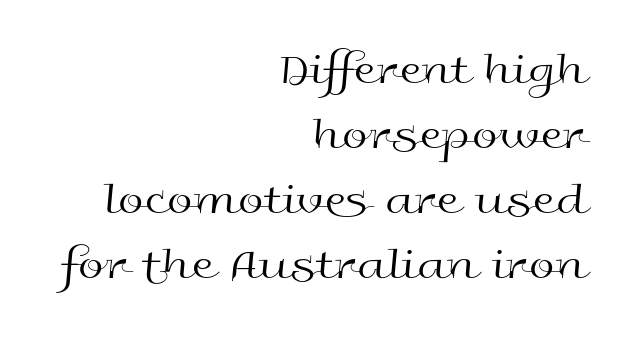
{"serif": "no", "italic": "no", "bold": "no", "weight": "regular", "width": "wide", "x_height": "medium", "monospaced": "no", "underline": "no", "align": "right", "line_spacing": "normal", "line_spacing_ratio": 1.41, "letter_spacing": "normal", "letter_spacing_em": 0.0, "glyph_px": 46}
